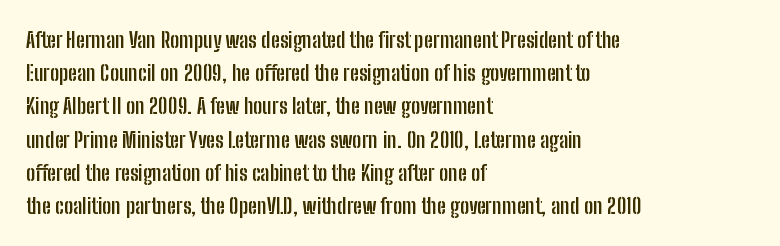
Q: Is the text bold? A: Yes.
Q: Is the text italic (slanted)? A: No, it is upright.
Q: Is the text underlined? A: No.
Q: How is the paragraph aligned? A: Left-aligned.
Q: Is the spacing between letters normal or unusually wide? A: Normal.
Q: Is the spacing between lines tight, normal or loose? A: Normal.
